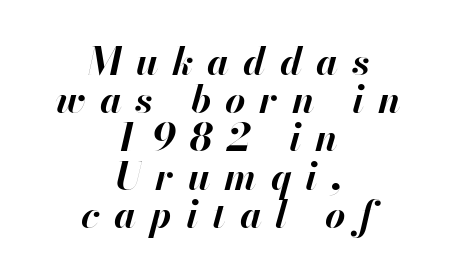
The foot of each line stays bare and open. The type is letterspaced generously, with wide tracking. Its strokes are broad and dark, the hallmark of bold type. The leading is snug, giving the passage a crowded texture. Character widths vary here, with narrow letters taking less room than wide ones. Posture: slanted.
